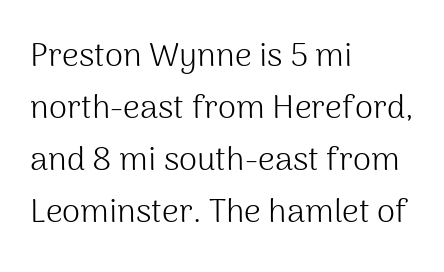
Quick note: not italic, upright. This sample has the flowing, uneven cadence of proportional lettering. Vertically, the passage feels balanced, rows spaced as you'd expect. In CSS terms this would be text-align: left.
